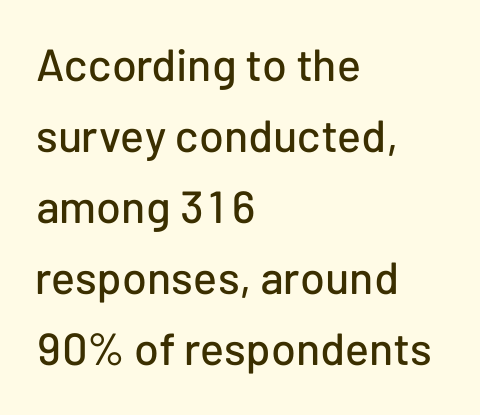
{"serif": "no", "italic": "no", "width": "normal", "stroke_contrast": "low", "x_height": "medium", "monospaced": "no", "underline": "no", "align": "left", "line_spacing": "normal", "line_spacing_ratio": 1.58, "letter_spacing": "normal", "letter_spacing_em": 0.0, "glyph_px": 45}
